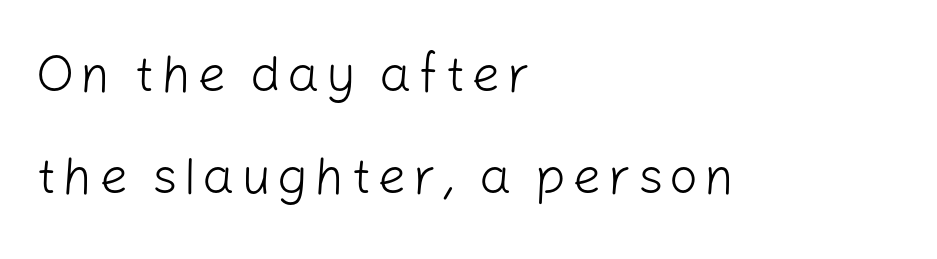
The image shows 51 px light sans-serif type, upright; set left-aligned, loose line spacing (2.0x), not underlined; low stroke contrast and a medium x-height.
